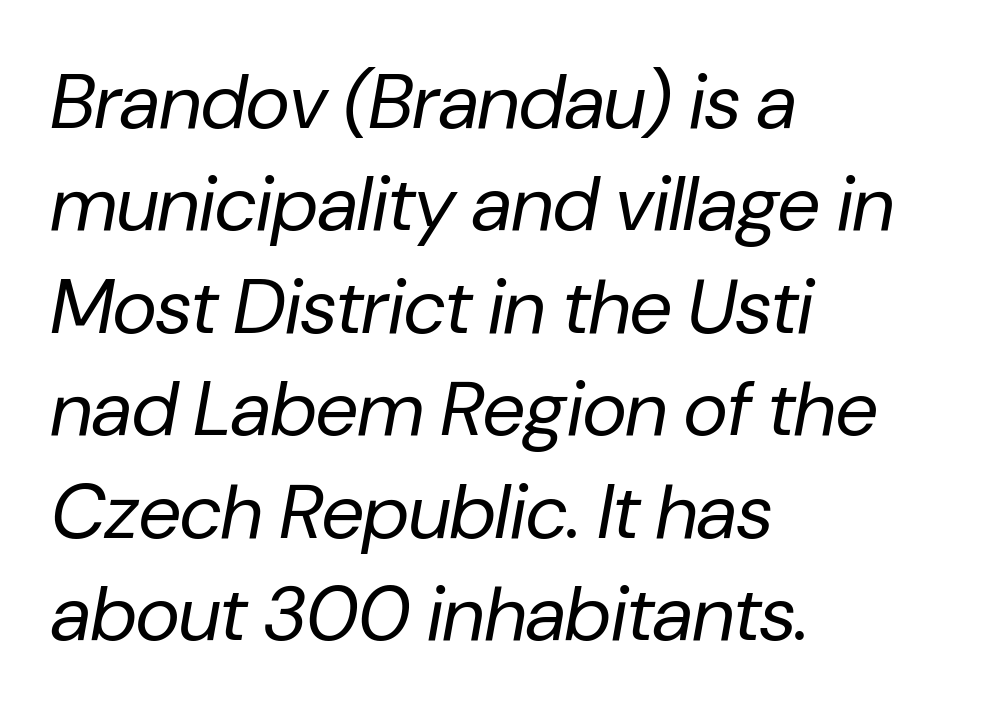
Q: Is the text bold? A: No.
Q: Is the text italic (slanted)? A: Yes, it leans right by about 10 degrees.
Q: Is the text underlined? A: No.
Q: How is the paragraph aligned? A: Left-aligned.
Q: Is the spacing between letters normal or unusually wide? A: Normal.
Q: Is the spacing between lines tight, normal or loose? A: Normal.
Q: Width (condensed, normal, or wide)? A: Normal.
Q: Stroke contrast? A: Low.
Q: x-height? A: Medium.
Q: Monospaced? A: No.
